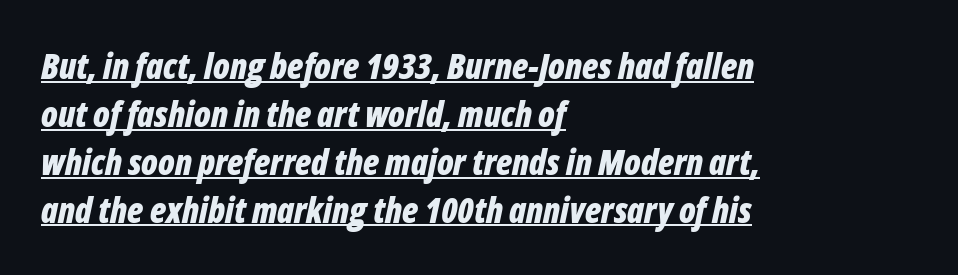
Q: Is the text bold? A: Yes.
Q: Is the text italic (slanted)? A: Yes, it leans right by about 12 degrees.
Q: Is the text underlined? A: Yes.
Q: How is the paragraph aligned? A: Left-aligned.
Q: Is the spacing between letters normal or unusually wide? A: Normal.
Q: Is the spacing between lines tight, normal or loose? A: Normal.
Q: Width (condensed, normal, or wide)? A: Condensed.
Q: Stroke contrast? A: Low.
Q: x-height? A: Medium.
Q: Monospaced? A: No.
